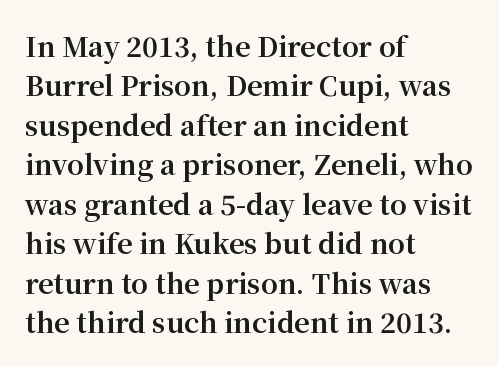
The line texture is even and compact thanks to regular tracking. Notice how the passage keeps a crisp vertical edge on the left only. Rendered with straight, roman letterforms. A bare baseline throughout the passage. One glance says typical: line gaps are just what's usual.
